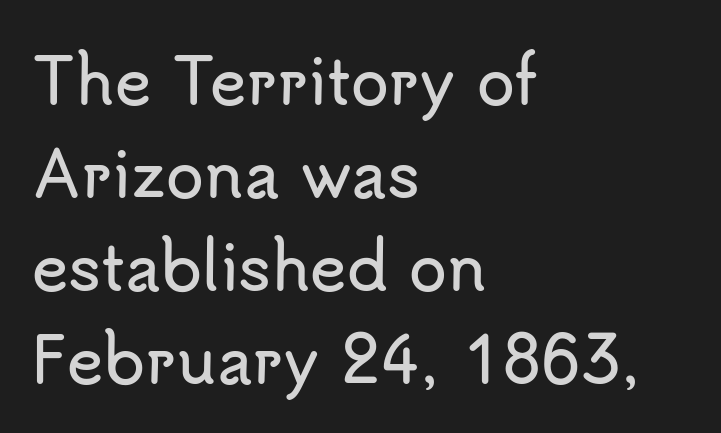
The image shows 62 px sans-serif type, upright; set left-aligned, normal line spacing (1.5x), normal letter spacing, not underlined; low stroke contrast and a small x-height.
